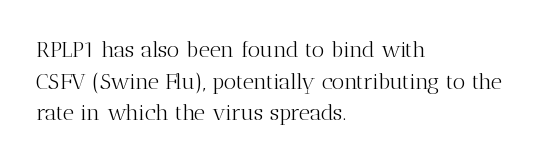
{"italic": "no", "bold": "no", "underline": "no", "align": "left", "line_spacing": "normal", "line_spacing_ratio": 1.44, "letter_spacing": "normal", "letter_spacing_em": 0.0, "glyph_px": 22}
